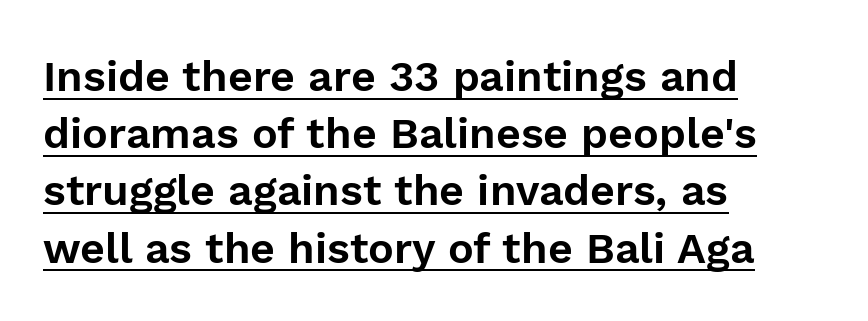
This block has exactly the height ordinary leading produces. What stands out about the letter spacing? Nothing — it is the standard amount. Quick note: underline on. Is this a fixed-width face? No — the glyphs have proportional, varying widths.
